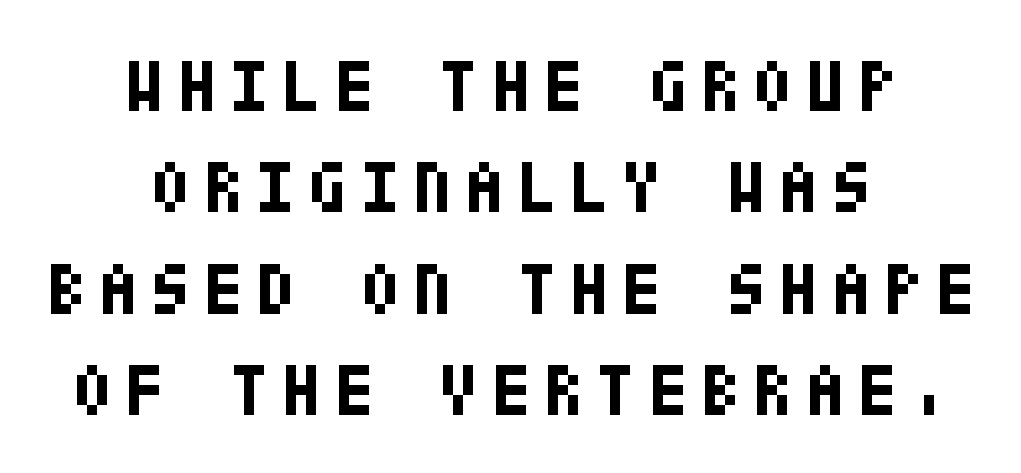
Q: Is the text bold? A: Yes.
Q: Is the text italic (slanted)? A: No, it is upright.
Q: Is the typeface a serif or a sans-serif typeface? A: Sans-serif.
Q: Is the text underlined? A: No.
Q: How is the paragraph aligned? A: Centered.
Q: Is the spacing between lines tight, normal or loose? A: Normal.
Q: Width (condensed, normal, or wide)? A: Condensed.
Q: Stroke contrast? A: Low.
Q: x-height? A: Large.
